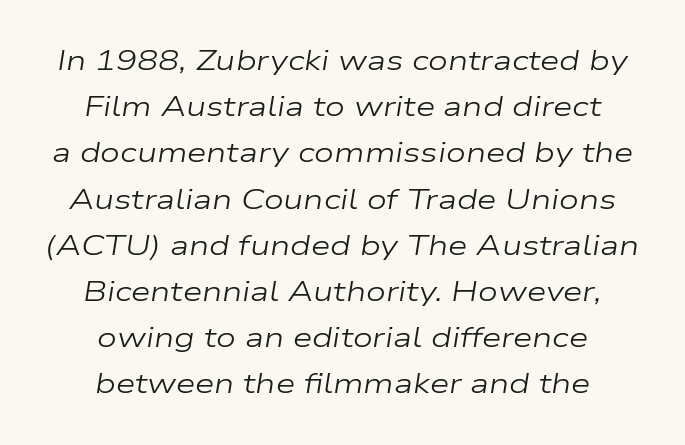
Q: Is the text bold? A: No.
Q: Is the text italic (slanted)? A: Yes, it leans right by about 9 degrees.
Q: Is the text underlined? A: No.
Q: How is the paragraph aligned? A: Centered.
Q: Is the spacing between letters normal or unusually wide? A: Normal.
Q: Is the spacing between lines tight, normal or loose? A: Normal.
Q: Width (condensed, normal, or wide)? A: Wide.
Q: Stroke contrast? A: Low.
Q: x-height? A: Medium.
Q: Monospaced? A: No.
